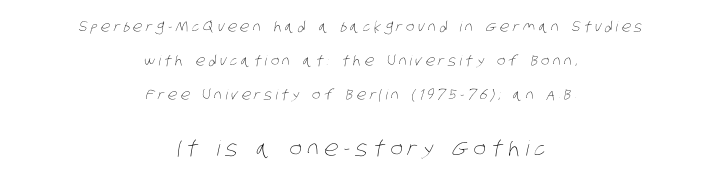
Q: Is the text bold? A: No.
Q: Is the text underlined? A: No.
Q: How is the paragraph aligned? A: Centered.
Q: Is the spacing between letters normal or unusually wide? A: Unusually wide.
Q: Is the spacing between lines tight, normal or loose? A: Loose.
Q: Which block of text is set in a larger size, the first (top) or the second (bottom)? A: The second (bottom) one.
